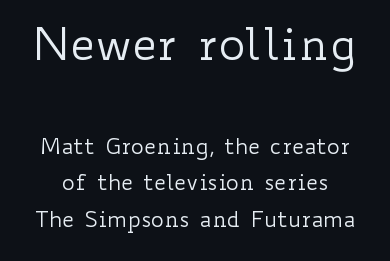
The image shows 45 px regular-weight, wide type, upright; set normal line spacing (1.66x), normal letter spacing, not underlined; the first (top) block is 2.05x larger; low stroke contrast and a small x-height.
